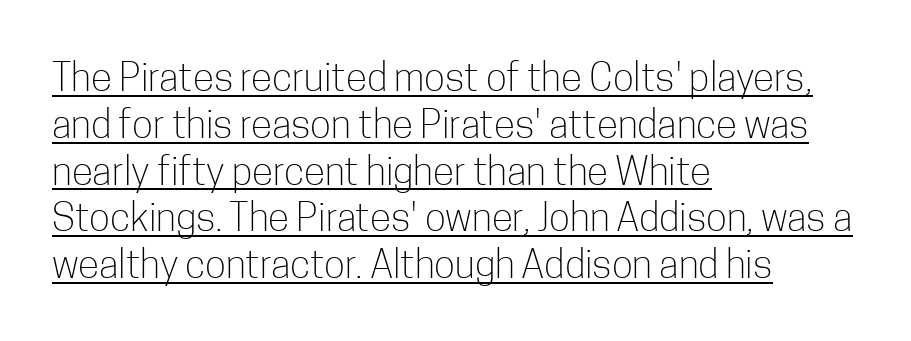
{"serif": "no", "italic": "no", "bold": "no", "weight": "light", "width": "condensed", "stroke_contrast": "low", "x_height": "medium", "monospaced": "no", "underline": "yes", "align": "left", "line_spacing_ratio": 1.2, "letter_spacing": "normal", "letter_spacing_em": 0.0, "glyph_px": 39}
